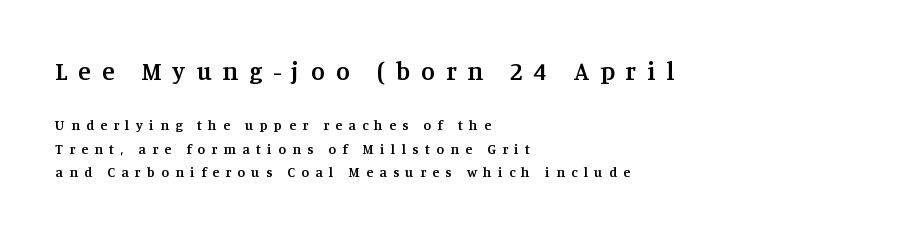
Q: Is the text bold? A: Semi-bold.
Q: Is the text italic (slanted)? A: No, it is upright.
Q: Is the text underlined? A: No.
Q: How is the paragraph aligned? A: Left-aligned.
Q: Is the spacing between letters normal or unusually wide? A: Unusually wide.
Q: Is the spacing between lines tight, normal or loose? A: Normal.
Q: Which block of text is set in a larger size, the first (top) or the second (bottom)? A: The first (top) one.
